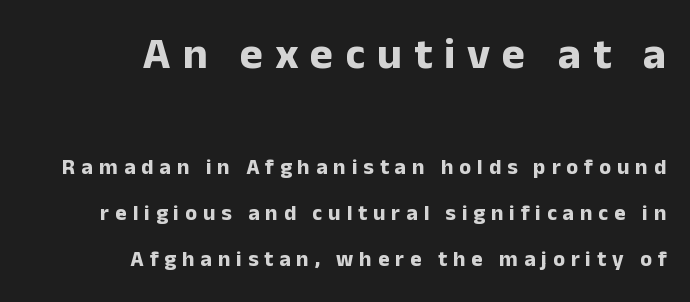
The image shows 44 px bold sans-serif type, upright; set right-aligned, loose line spacing (2.1x), unusually wide letter spacing (+0.27 em), not underlined; the first (top) block is 2.0x larger; low stroke contrast and a medium x-height.
